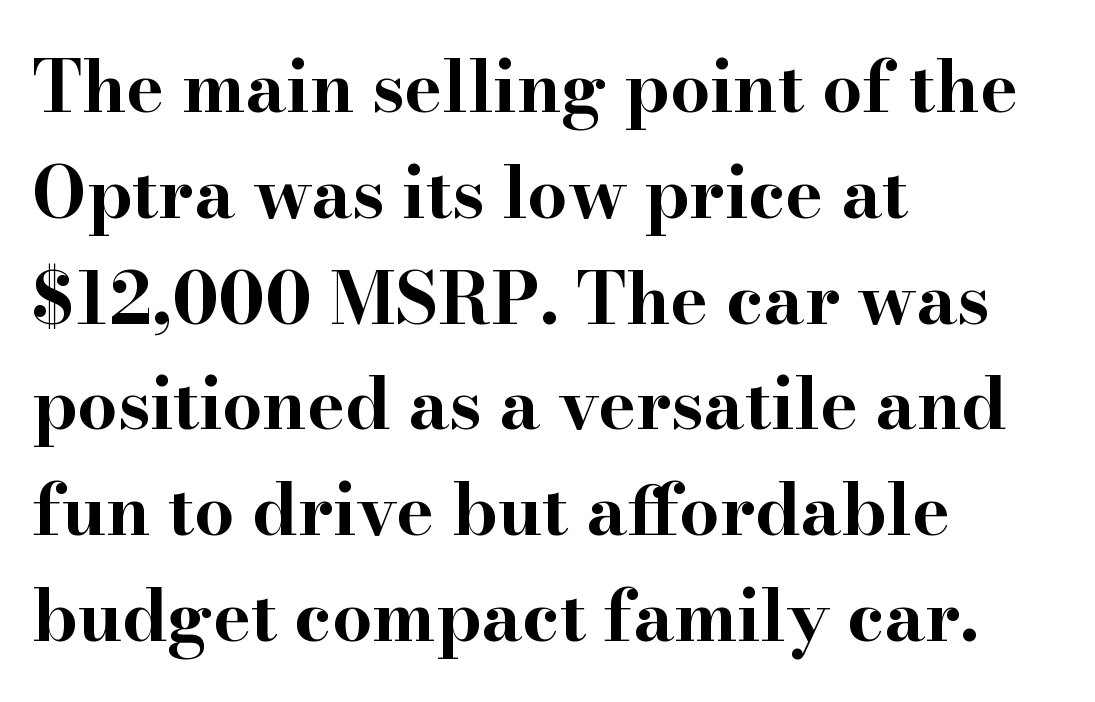
Q: Is the text bold? A: Yes.
Q: Is the text italic (slanted)? A: No, it is upright.
Q: Is the typeface a serif or a sans-serif typeface? A: Serif.
Q: Is the text underlined? A: No.
Q: How is the paragraph aligned? A: Left-aligned.
Q: Is the spacing between letters normal or unusually wide? A: Normal.
Q: Is the spacing between lines tight, normal or loose? A: Normal.
Q: Width (condensed, normal, or wide)? A: Wide.
Q: Stroke contrast? A: High.
Q: x-height? A: Small.
Q: Monospaced? A: No.
